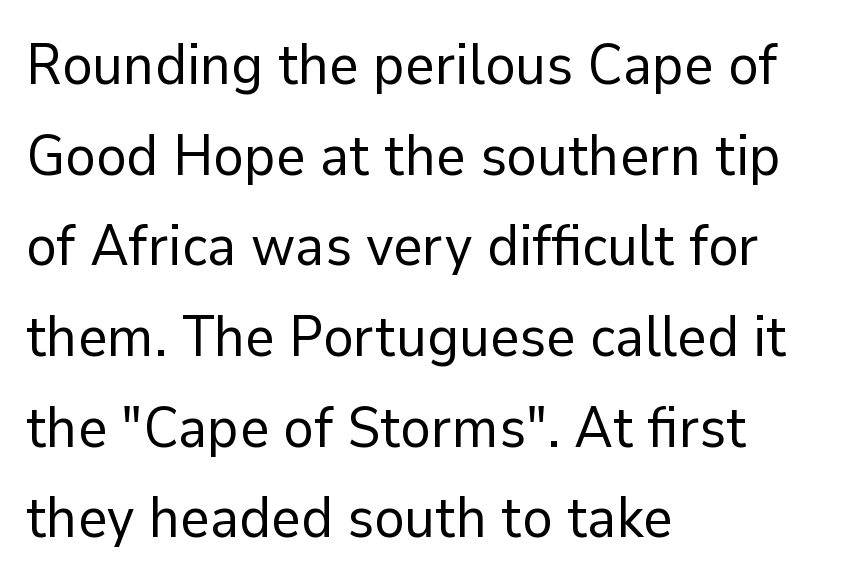
{"serif": "no", "italic": "no", "bold": "no", "weight": "regular", "width": "normal", "stroke_contrast": "low", "x_height": "medium", "monospaced": "no", "underline": "no", "align": "left", "line_spacing": "normal", "line_spacing_ratio": 1.59, "letter_spacing": "normal", "letter_spacing_em": 0.0, "glyph_px": 57}
